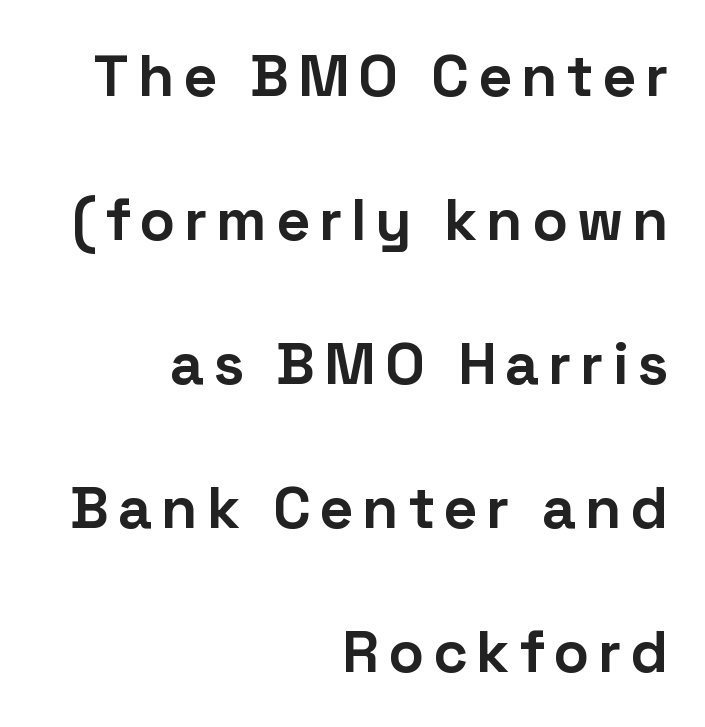
Unlike italic type, these characters show no tilt at all. Casual observation: everything's shoved over to the right. Baseline-to-baseline distance is far greater than the letter height. This sample has the flowing, uneven cadence of proportional lettering. The gap between lines stays unmarked. Does the weight exceed regular? Yes, all the way to bold.
